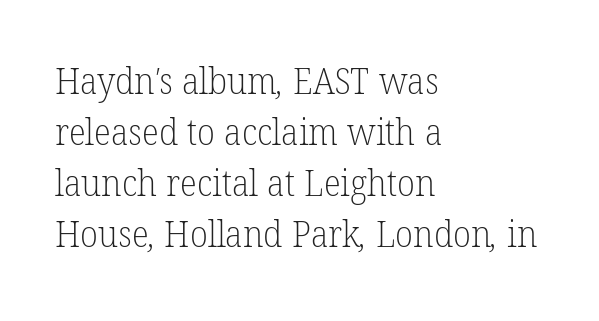
{"serif": "yes", "bold": "no", "weight": "light", "width": "normal", "stroke_contrast": "low", "x_height": "medium", "monospaced": "no", "underline": "no", "align": "left", "line_spacing": "normal", "line_spacing_ratio": 1.42, "letter_spacing": "normal", "letter_spacing_em": 0.0, "glyph_px": 36}
